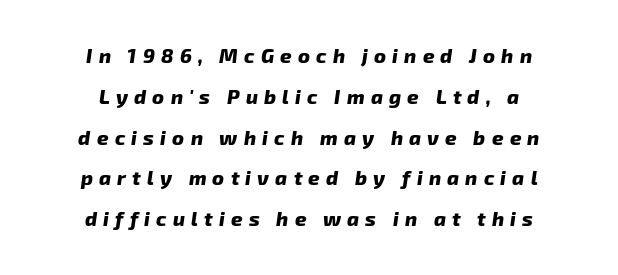
{"italic": "yes", "lean": "right", "slant_degrees": 8, "bold": "yes", "underline": "no", "align": "center", "line_spacing": "loose", "line_spacing_ratio": 2.04, "letter_spacing": "wide", "letter_spacing_em": 0.31, "glyph_px": 20}
